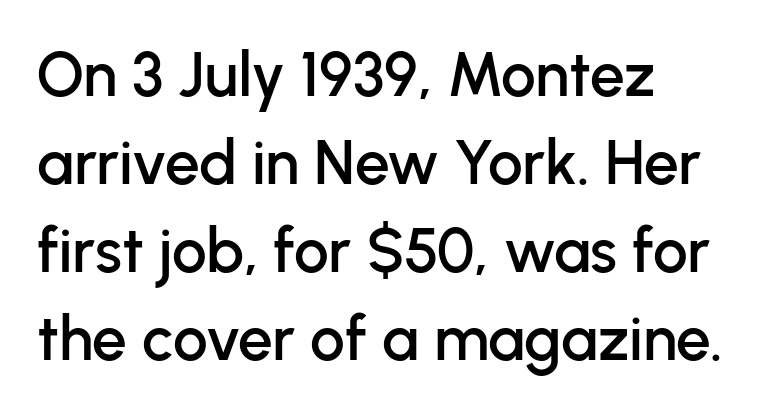
The rendering shows plain stroke endings on the letterforms — a sans-serif design. The line texture is even and compact thanks to regular tracking. You could not count columns in this text — the font is proportionally spaced. Underline: absent. Every row of glyphs begins at an identical x-position on the left. This block has exactly the height ordinary leading produces.
